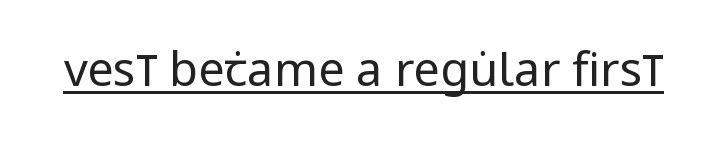
The axis of the letterforms is exactly vertical. The face used here is proportionally spaced, like ordinary book or web type. Between one letter and the next there's only the usual sliver of space. Underlined type. No letter is thick-stroked: the sample isn't bold.
